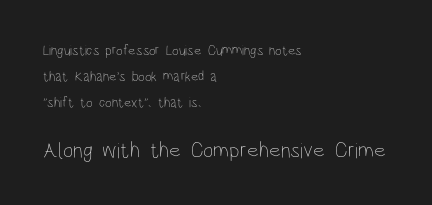
Q: Is the text bold? A: No.
Q: Is the text italic (slanted)? A: No, it is upright.
Q: Is the text underlined? A: No.
Q: How is the paragraph aligned? A: Left-aligned.
Q: Is the spacing between letters normal or unusually wide? A: Normal.
Q: Which block of text is set in a larger size, the first (top) or the second (bottom)? A: The second (bottom) one.
